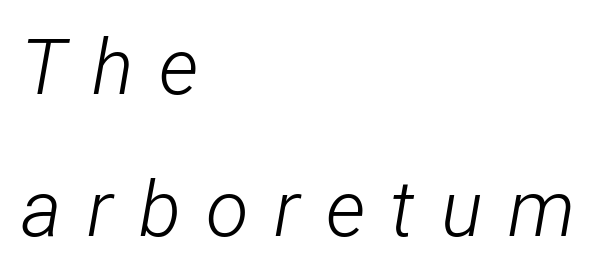
The image shows 78 px light, condensed type, italic (leaning right); set left-aligned, line spacing 1.82x, unusually wide letter spacing (+0.33 em), not underlined; low stroke contrast and a medium x-height.
